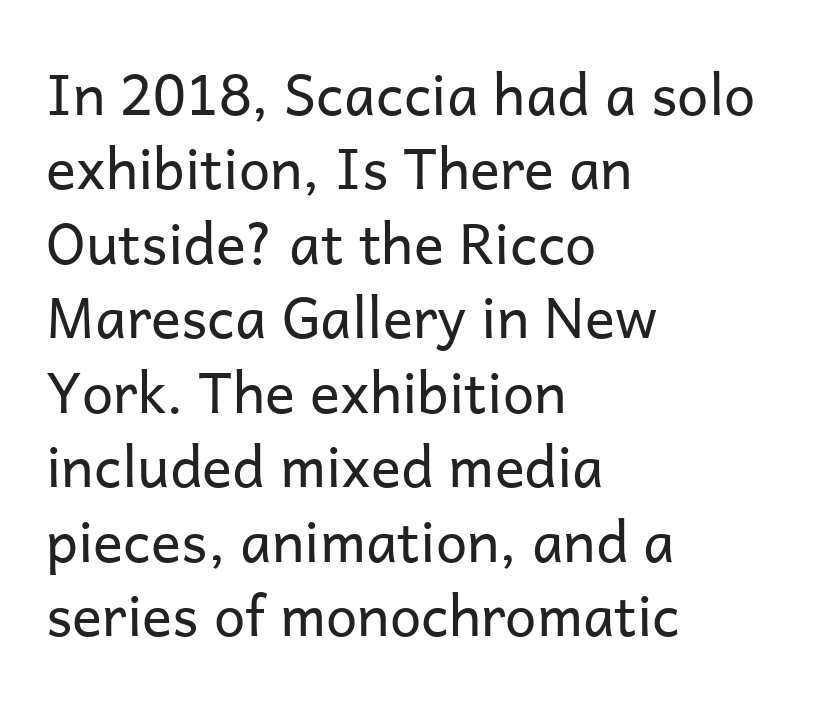
Q: Is the text bold? A: No.
Q: Is the text italic (slanted)? A: No, it is upright.
Q: Is the typeface a serif or a sans-serif typeface? A: Sans-serif.
Q: Is the text underlined? A: No.
Q: How is the paragraph aligned? A: Left-aligned.
Q: Is the spacing between letters normal or unusually wide? A: Normal.
Q: Is the spacing between lines tight, normal or loose? A: Normal.
Q: Width (condensed, normal, or wide)? A: Normal.
Q: Stroke contrast? A: Low.
Q: x-height? A: Medium.
Q: Monospaced? A: No.
